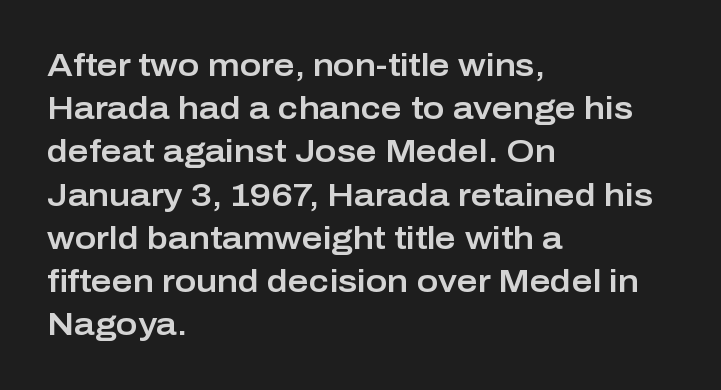
{"serif": "no", "italic": "no", "width": "normal", "stroke_contrast": "low", "x_height": "medium", "monospaced": "no", "underline": "no", "align": "left", "line_spacing": "normal", "line_spacing_ratio": 1.35, "letter_spacing": "normal", "letter_spacing_em": 0.0, "glyph_px": 32}
